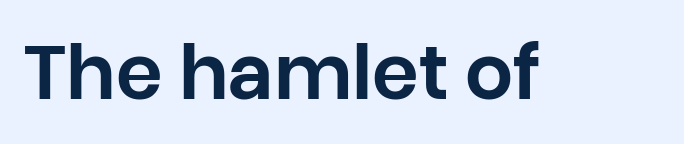
Is this a sans? Yes — the strokes have no serifs. Underlining? Definitely not there. A typesetter would call this zero additional tracking. This is roman type, the default non-slanted kind. The face used here is proportionally spaced, like ordinary book or web type.
